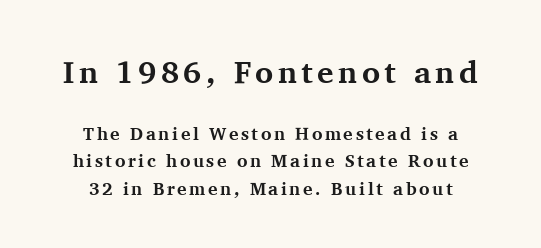
Q: Is the text bold? A: Yes.
Q: Is the text italic (slanted)? A: No, it is upright.
Q: Is the typeface a serif or a sans-serif typeface? A: Serif.
Q: Is the text underlined? A: No.
Q: How is the paragraph aligned? A: Centered.
Q: Is the spacing between lines tight, normal or loose? A: Normal.
Q: Which block of text is set in a larger size, the first (top) or the second (bottom)? A: The first (top) one.
Q: Width (condensed, normal, or wide)? A: Normal.
Q: Stroke contrast? A: Medium.
Q: x-height? A: Medium.
Q: Monospaced? A: No.
